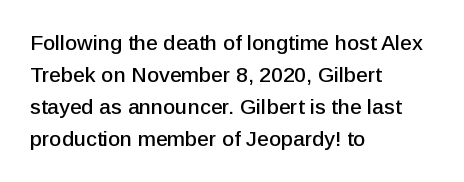
Layout note: lines flush left. The string is rendered with underlining switched off. The line texture is even and compact thanks to regular tracking. A roman cut, with each character standing at attention. The space between consecutive lines is moderate.
